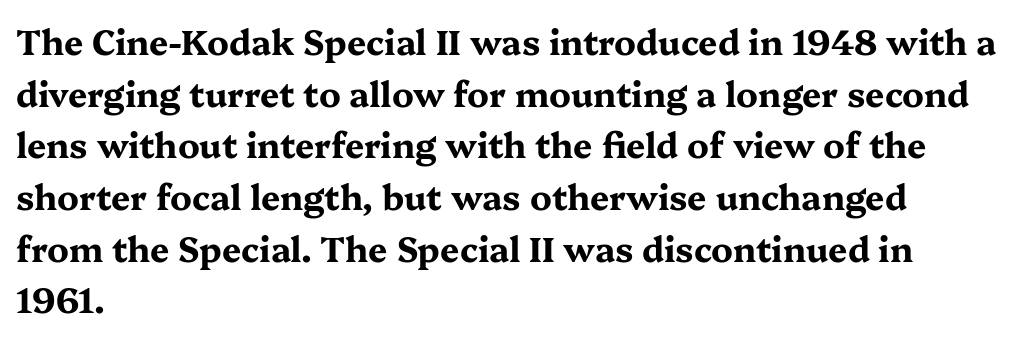
{"serif": "yes", "italic": "no", "bold": "yes", "weight": "bold", "width": "wide", "stroke_contrast": "medium", "x_height": "medium", "monospaced": "no", "underline": "no", "align": "left", "line_spacing": "normal", "line_spacing_ratio": 1.52, "letter_spacing": "normal", "letter_spacing_em": 0.0, "glyph_px": 34}
